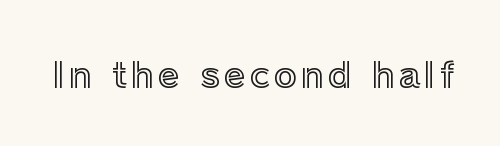
{"italic": "no", "width": "normal", "x_height": "medium", "monospaced": "no", "underline": "no", "glyph_px": 35}
